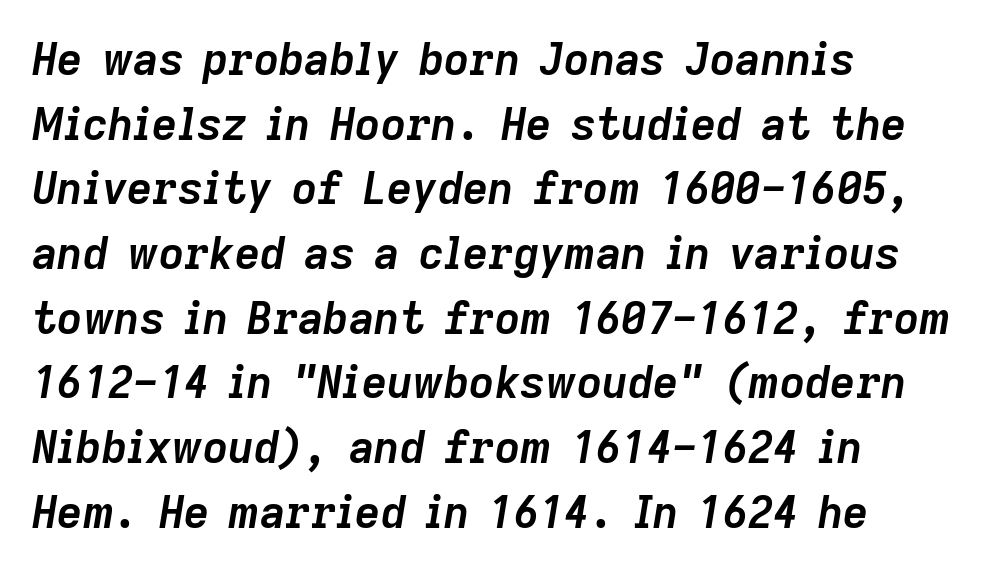
{"italic": "yes", "lean": "right", "slant_degrees": 9, "bold": "yes", "weight": "semibold", "width": "normal", "stroke_contrast": "low", "x_height": "medium", "monospaced": "no", "underline": "no", "align": "left", "line_spacing": "normal", "line_spacing_ratio": 1.47, "letter_spacing": "normal", "letter_spacing_em": 0.0, "glyph_px": 44}
